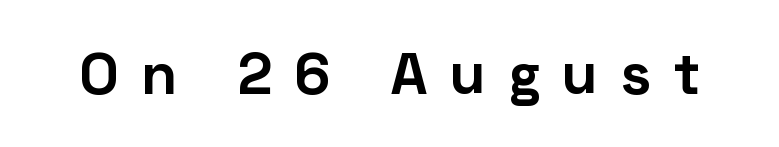
Q: Is the text bold? A: Yes.
Q: Is the text italic (slanted)? A: No, it is upright.
Q: Is the typeface a serif or a sans-serif typeface? A: Sans-serif.
Q: Is the text underlined? A: No.
Q: Is the spacing between letters normal or unusually wide? A: Unusually wide.
Q: Width (condensed, normal, or wide)? A: Normal.
Q: Stroke contrast? A: Low.
Q: x-height? A: Medium.
Q: Monospaced? A: No.
